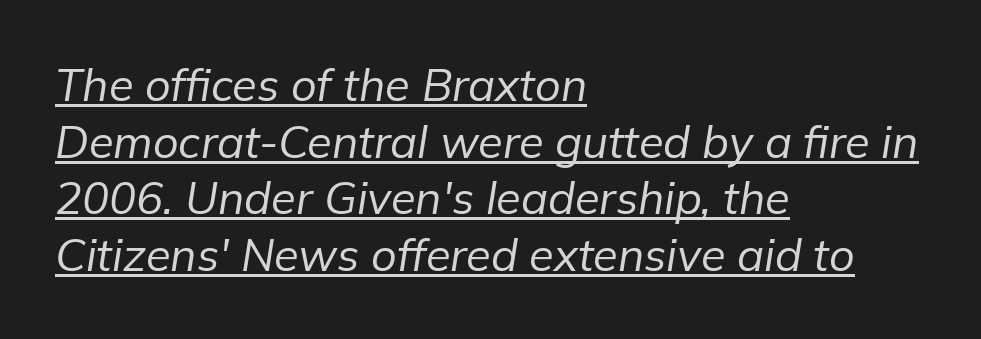
The image shows 45 px regular-weight type, italic (leaning right); set left-aligned, normal line spacing (1.26x), normal letter spacing, underlined; low stroke contrast and a medium x-height.
